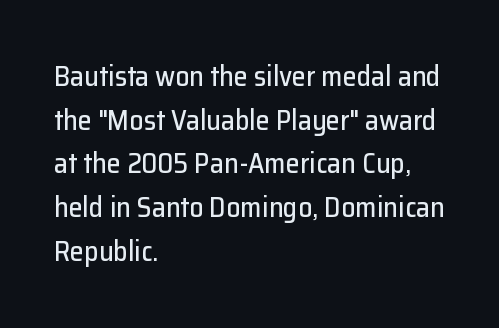
Q: Is the text italic (slanted)? A: No, it is upright.
Q: Is the typeface a serif or a sans-serif typeface? A: Sans-serif.
Q: Is the text underlined? A: No.
Q: How is the paragraph aligned? A: Left-aligned.
Q: Is the spacing between letters normal or unusually wide? A: Normal.
Q: Is the spacing between lines tight, normal or loose? A: Normal.
Q: Width (condensed, normal, or wide)? A: Normal.
Q: Stroke contrast? A: Low.
Q: x-height? A: Medium.
Q: Monospaced? A: No.
